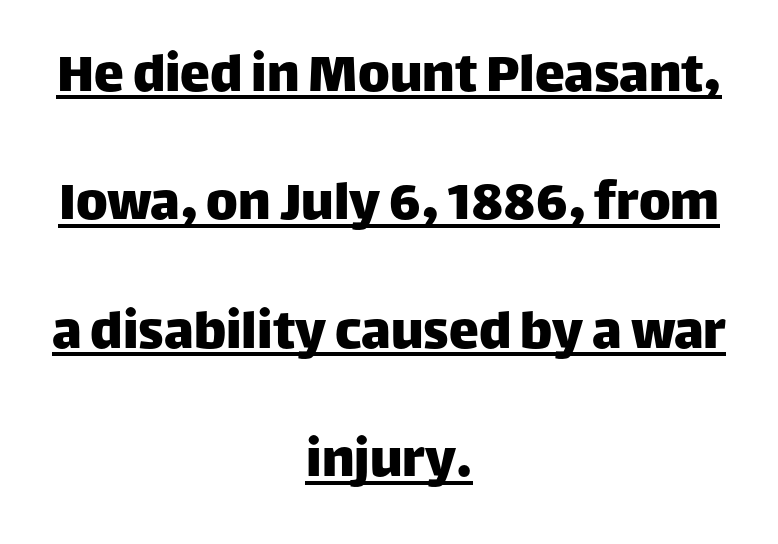
The face used here is rendered with its standard letterfit. Nothing sits at the stroke ends, so this counts as sans-serif. Beneath each row of characters lies a ruled line. Quick note: interline space is abundant. This rendering uses center alignment, leaving both contours irregular but symmetric.
